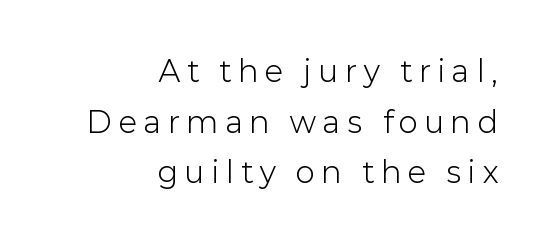
{"serif": "no", "italic": "no", "bold": "no", "weight": "light", "width": "normal", "stroke_contrast": "low", "x_height": "medium", "monospaced": "no", "underline": "no", "align": "right", "line_spacing_ratio": 1.75, "letter_spacing": "wide", "letter_spacing_em": 0.25, "glyph_px": 29}
